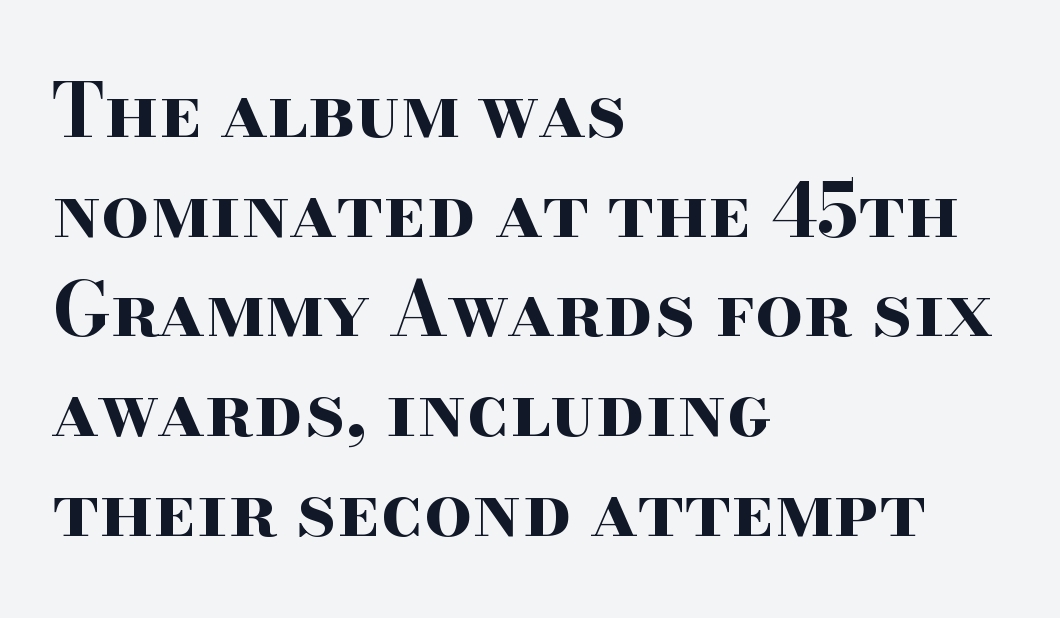
The image shows 75 px bold, wide serif type, upright; set left-aligned, normal line spacing (1.33x), normal letter spacing, not underlined; high stroke contrast and a small x-height.
